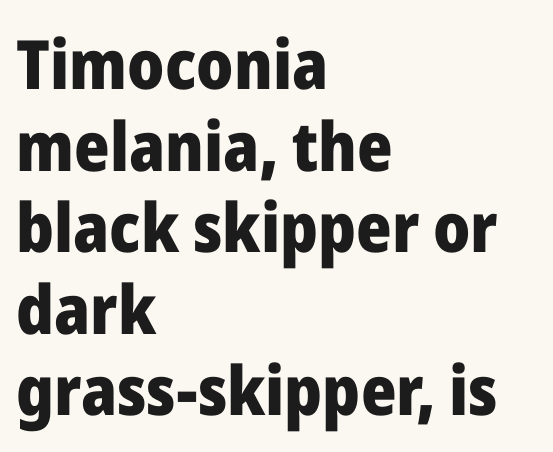
The lettering stays uniformly vertical, giving the passage a roman look. The tracking reads as untouched default to a designer's eye. Font category for this specimen: sans-serif. Looks like regular typesetting: each glyph gets only the width it needs. Lines of text with bare space underneath.
